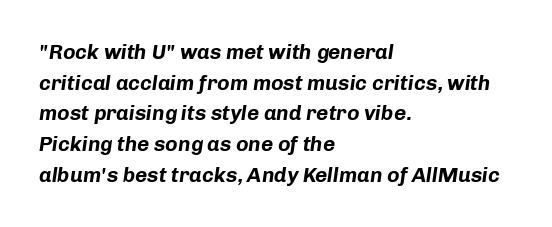
{"italic": "yes", "lean": "right", "slant_degrees": 8, "bold": "yes", "underline": "no", "align": "left", "line_spacing": "normal", "line_spacing_ratio": 1.46, "letter_spacing": "normal", "letter_spacing_em": 0.0, "glyph_px": 21}
